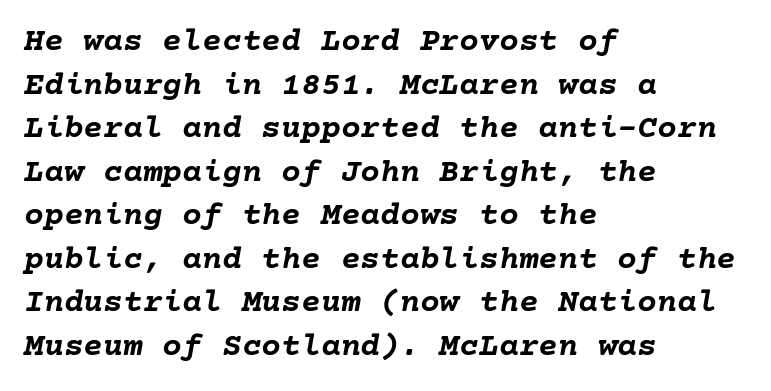
The image shows 33 px semibold type, italic (leaning right); set left-aligned, normal line spacing (1.32x), normal letter spacing, not underlined; low stroke contrast and a medium x-height.
